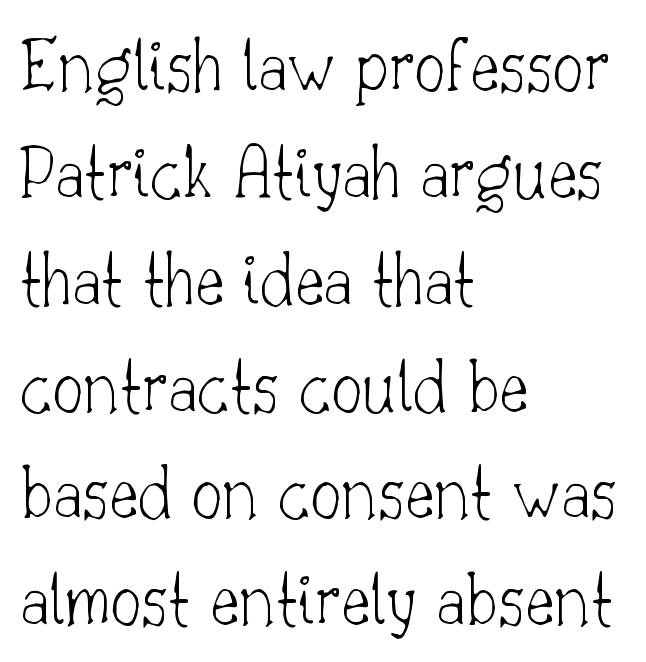
The image shows 78 px thin serif type, upright; set left-aligned, normal line spacing (1.37x), normal letter spacing, not underlined; low stroke contrast and a small x-height.
